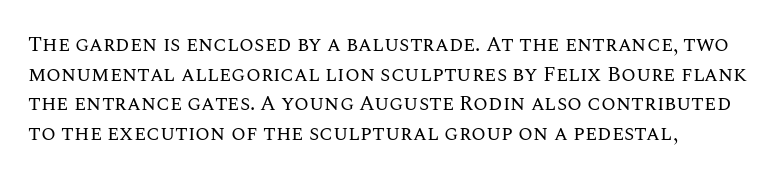
Q: Is the text bold? A: No.
Q: Is the text italic (slanted)? A: No, it is upright.
Q: Is the text underlined? A: No.
Q: How is the paragraph aligned? A: Left-aligned.
Q: Is the spacing between letters normal or unusually wide? A: Normal.
Q: Is the spacing between lines tight, normal or loose? A: Normal.
